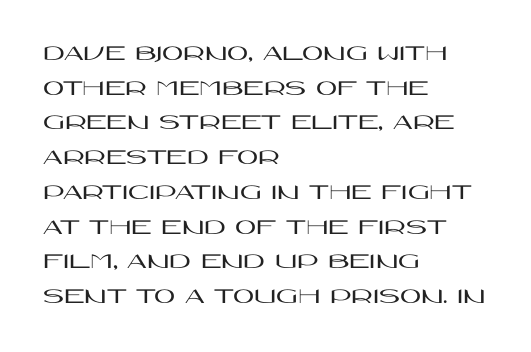
Students, observe: this is what conventionally led text looks like. Has an underline been added? It has not. Words appear dense and cohesive because spacing is normal. If you drew a ruler down the left edge, every line would touch it.
